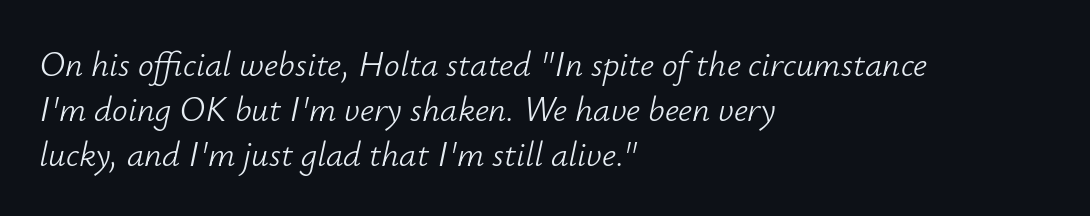
Vertical spacing — default. The passage shown is typed in a proportional face where columns would drift. Letter spacing: default. Heaviness? Minimal to ordinary, like unemphasized prose. The typography opts for an oblique posture over an upright one. The passage shown is not underscored anywhere.
